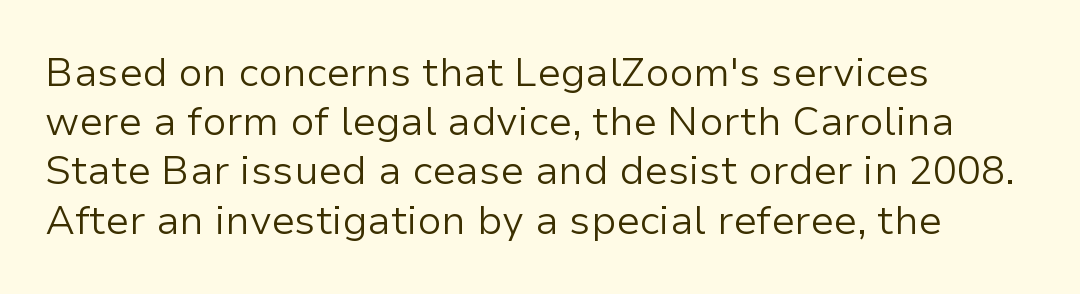
Q: Is the text bold? A: No.
Q: Is the text italic (slanted)? A: No, it is upright.
Q: Is the typeface a serif or a sans-serif typeface? A: Sans-serif.
Q: Is the text underlined? A: No.
Q: How is the paragraph aligned? A: Left-aligned.
Q: Is the spacing between letters normal or unusually wide? A: Normal.
Q: Width (condensed, normal, or wide)? A: Normal.
Q: Stroke contrast? A: Low.
Q: x-height? A: Medium.
Q: Monospaced? A: No.
